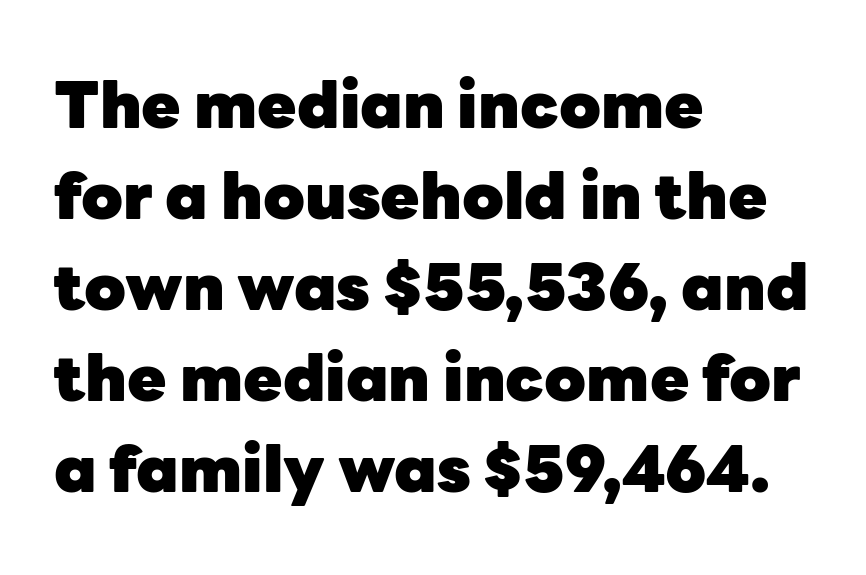
The image shows 64 px heavy sans-serif type, upright; set left-aligned, normal line spacing (1.42x), normal letter spacing, not underlined; low stroke contrast and a medium x-height.
